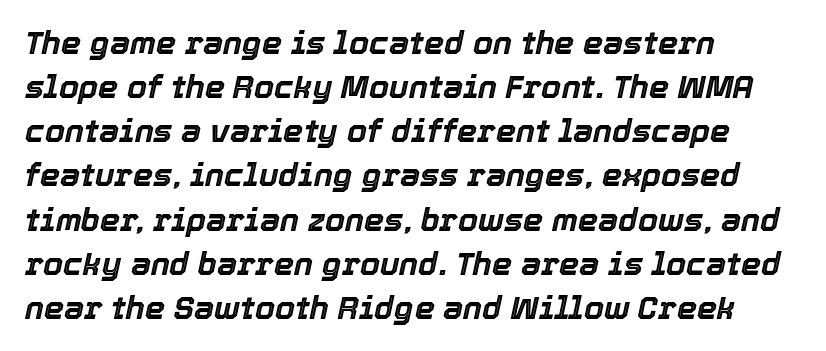
Think of a printed novel: that variable character pitch is what you see here. Each line starts at the same left margin while the right side varies. Here the glyphs are tracked normally, forming tight word shapes. Yep, that's italic — everything's leaning. Check the space under the baseline: it is left empty.
